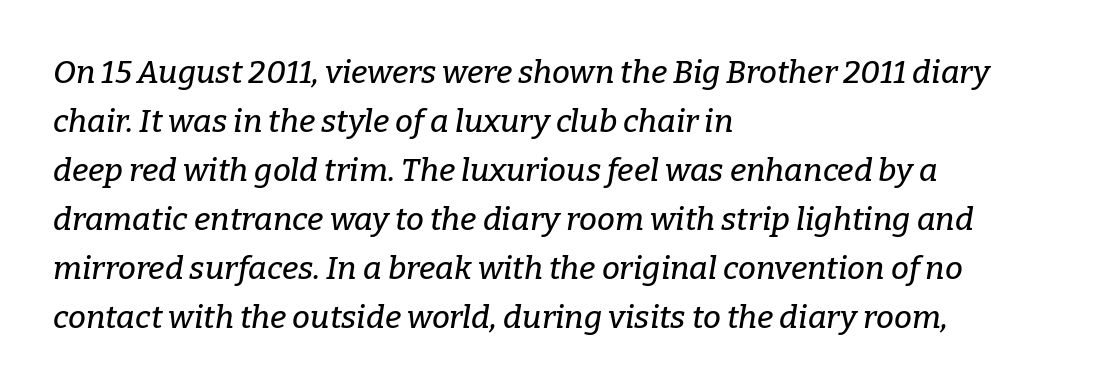
Q: Is the text italic (slanted)? A: Yes, it leans right by about 9 degrees.
Q: Is the typeface a serif or a sans-serif typeface? A: Serif.
Q: Is the text underlined? A: No.
Q: How is the paragraph aligned? A: Left-aligned.
Q: Is the spacing between letters normal or unusually wide? A: Normal.
Q: Is the spacing between lines tight, normal or loose? A: Normal.
Q: Width (condensed, normal, or wide)? A: Normal.
Q: Stroke contrast? A: Low.
Q: x-height? A: Medium.
Q: Monospaced? A: No.
